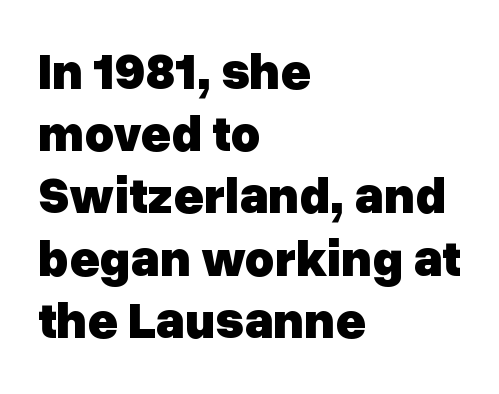
{"serif": "no", "italic": "no", "bold": "yes", "weight": "heavy", "width": "normal", "stroke_contrast": "low", "x_height": "medium", "monospaced": "no", "underline": "no", "align": "left", "line_spacing_ratio": 1.22, "letter_spacing": "normal", "letter_spacing_em": 0.0, "glyph_px": 51}
